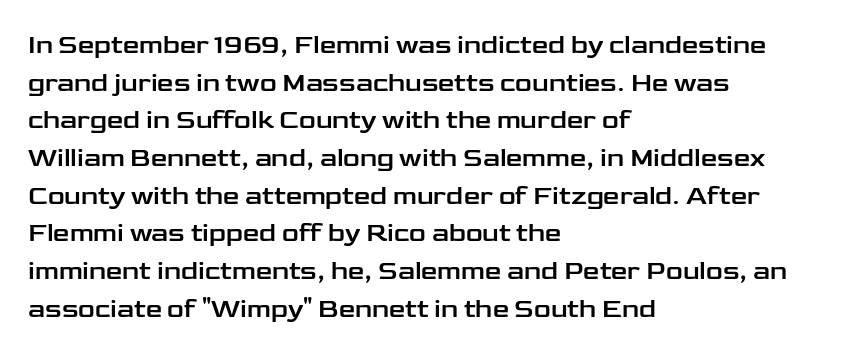
{"italic": "no", "underline": "no", "align": "left", "line_spacing": "normal", "line_spacing_ratio": 1.45, "letter_spacing": "normal", "letter_spacing_em": 0.0, "glyph_px": 26}
